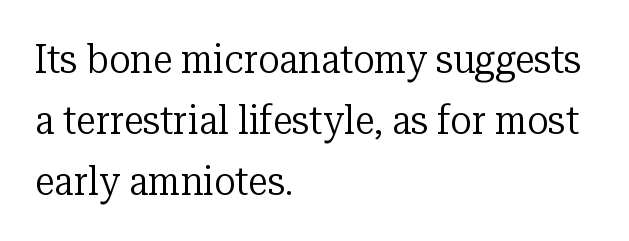
{"serif": "yes", "italic": "no", "bold": "no", "weight": "regular", "width": "normal", "stroke_contrast": "low", "x_height": "medium", "monospaced": "no", "underline": "no", "align": "left", "line_spacing": "normal", "line_spacing_ratio": 1.53, "letter_spacing": "normal", "letter_spacing_em": 0.0, "glyph_px": 40}
